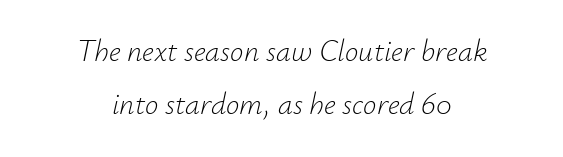
The image shows 30 px light type, italic (leaning right); set centered, line spacing 1.78x, normal letter spacing, not underlined; low stroke contrast and a small x-height.
